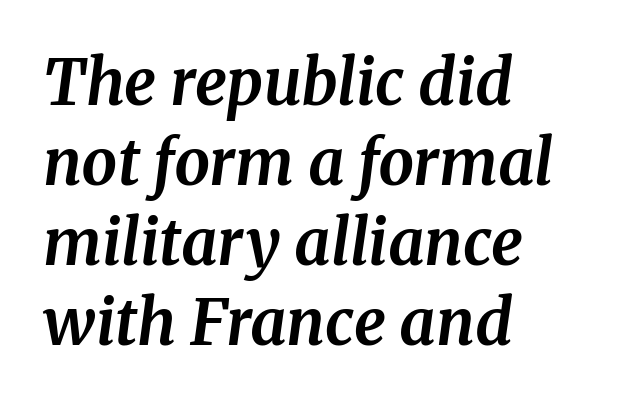
{"serif": "yes", "italic": "yes", "lean": "right", "slant_degrees": 8, "bold": "yes", "weight": "bold", "width": "normal", "stroke_contrast": "medium", "x_height": "medium", "monospaced": "no", "underline": "no", "align": "left", "line_spacing": "normal", "line_spacing_ratio": 1.27, "letter_spacing": "normal", "letter_spacing_em": 0.0, "glyph_px": 63}
